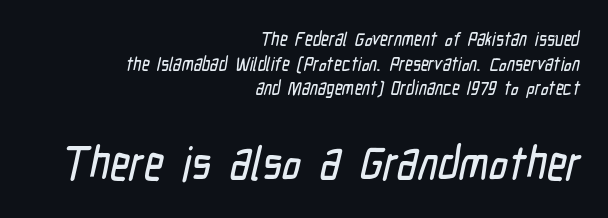
The image shows 47 px condensed sans-serif type; set right-aligned, normal line spacing (1.29x), normal letter spacing, not underlined; the second (bottom) block is 2.47x larger; low stroke contrast and a medium x-height.
